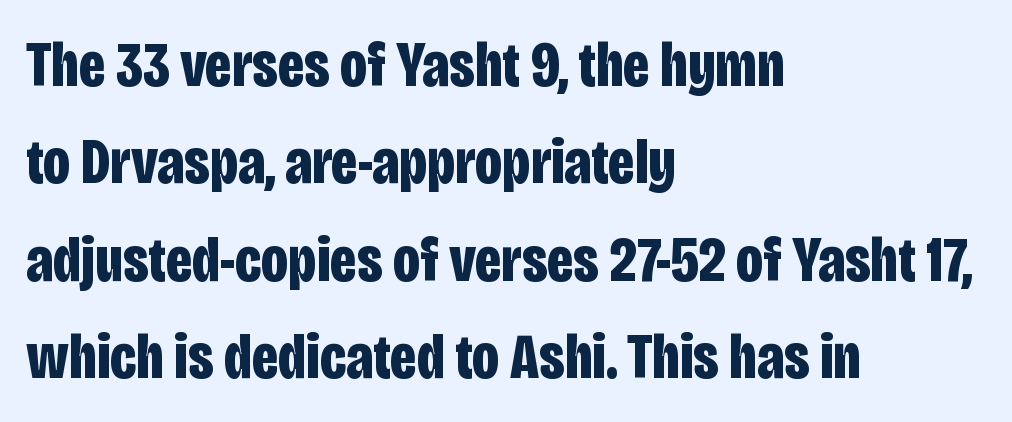
The face used here is rendered with its standard letterfit. Summary of vertical rhythm: regular, with standard interline spacing. This is the regular roman posture of the typeface. The letters carry no serifs — their stems end cleanly without finishing strokes. Typographic density is high because the face is bold. The paragraph shown leans on its left margin.
